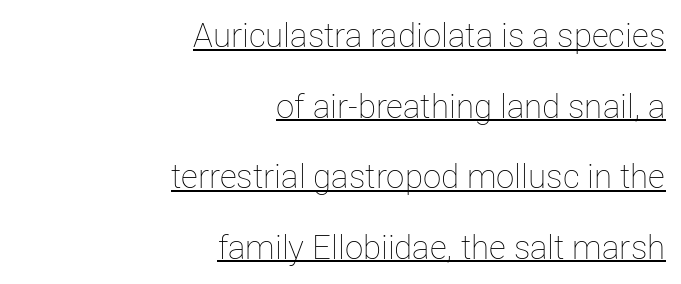
{"italic": "no", "bold": "no", "weight": "thin", "width": "normal", "stroke_contrast": "low", "x_height": "medium", "monospaced": "no", "underline": "yes", "align": "right", "line_spacing": "loose", "line_spacing_ratio": 2.14, "letter_spacing": "normal", "letter_spacing_em": 0.0, "glyph_px": 33}
